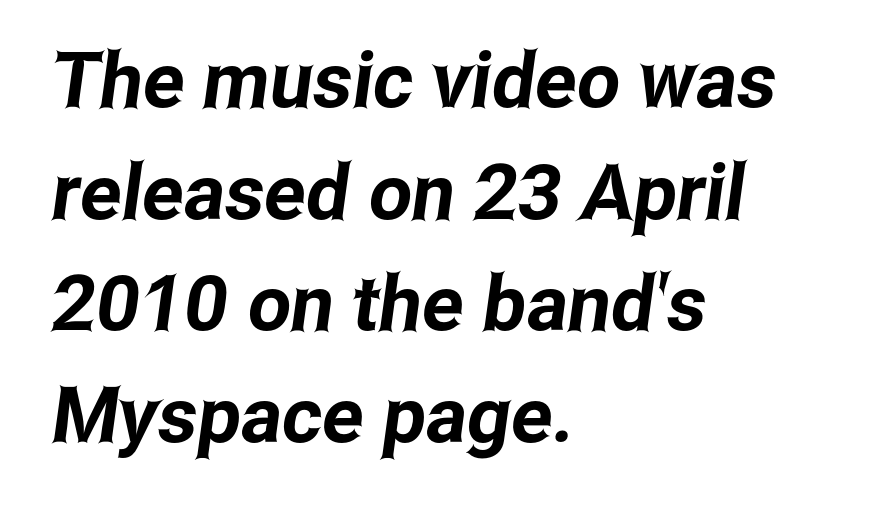
The image shows 77 px condensed sans-serif type; set left-aligned, normal line spacing (1.45x), normal letter spacing, not underlined; low stroke contrast and a medium x-height.
